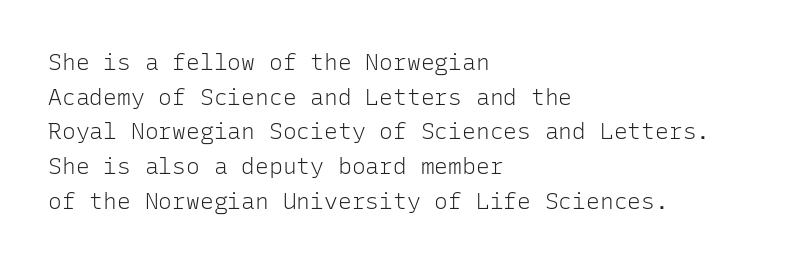
Q: Is the text bold? A: No.
Q: Is the text italic (slanted)? A: No, it is upright.
Q: Is the text underlined? A: No.
Q: How is the paragraph aligned? A: Left-aligned.
Q: Is the spacing between letters normal or unusually wide? A: Normal.
Q: Is the spacing between lines tight, normal or loose? A: Normal.
